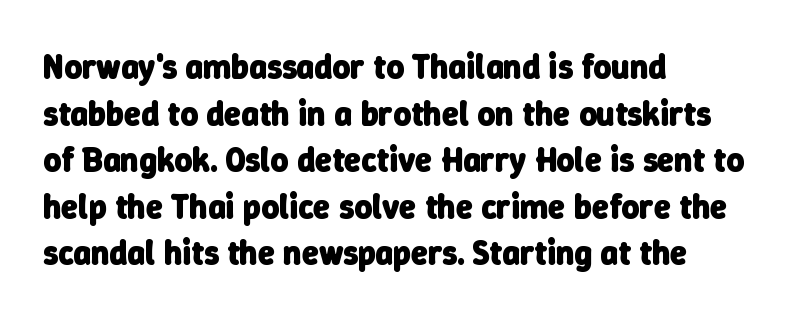
The image shows 34 px heavy sans-serif type; set left-aligned, normal line spacing (1.37x), normal letter spacing, not underlined; low stroke contrast and a medium x-height.
